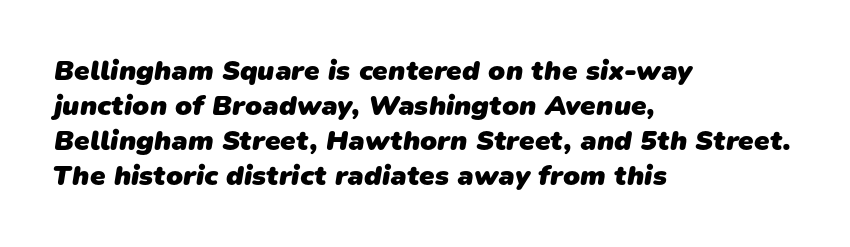
{"serif": "no", "bold": "yes", "weight": "heavy", "width": "normal", "stroke_contrast": "low", "x_height": "medium", "monospaced": "no", "underline": "no", "align": "left", "line_spacing": "normal", "line_spacing_ratio": 1.25, "letter_spacing": "normal", "letter_spacing_em": 0.0, "glyph_px": 28}
